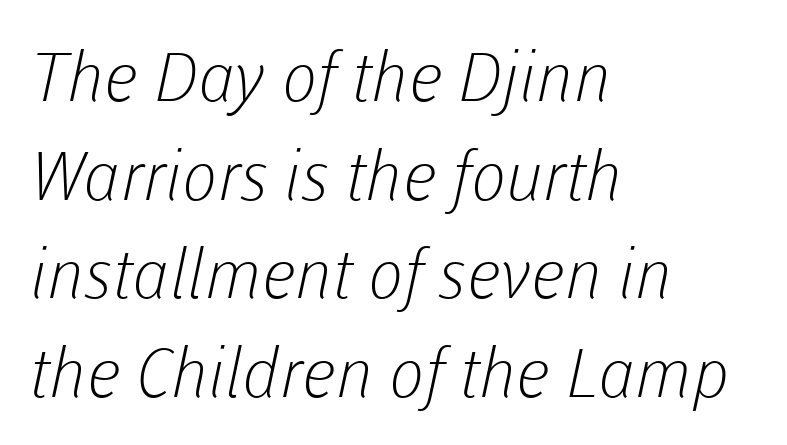
{"serif": "no", "bold": "no", "weight": "light", "width": "normal", "stroke_contrast": "low", "x_height": "medium", "monospaced": "no", "underline": "no", "align": "left", "line_spacing": "normal", "line_spacing_ratio": 1.45, "letter_spacing": "normal", "letter_spacing_em": 0.0, "glyph_px": 68}
